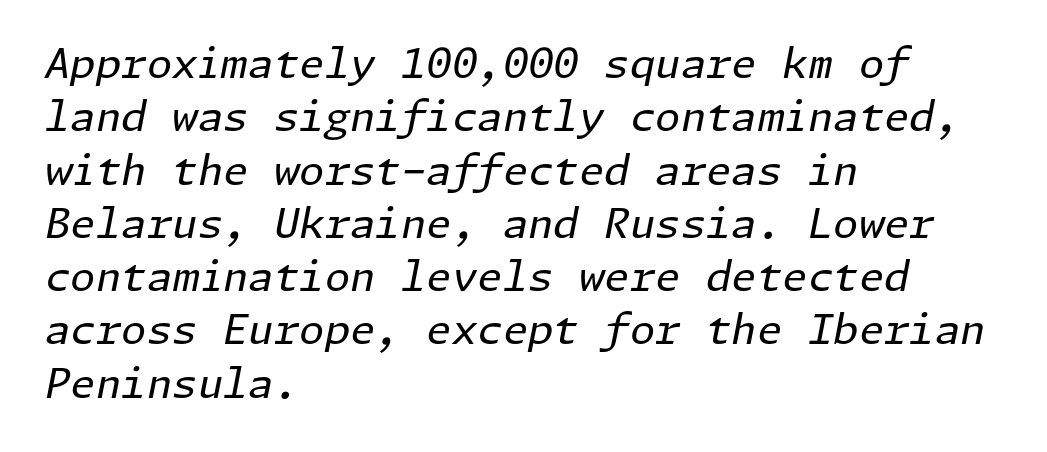
The image shows 41 px regular-weight type, italic (leaning right); set left-aligned, normal line spacing (1.3x), normal letter spacing, not underlined; low stroke contrast and a medium x-height.
